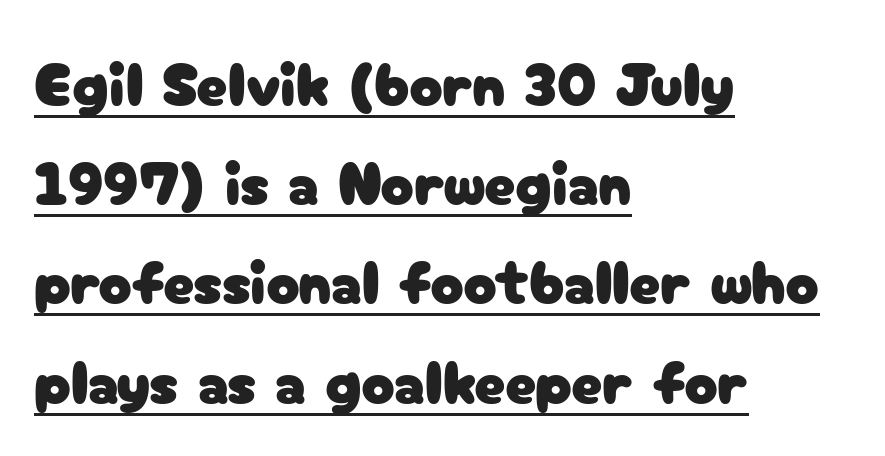
{"serif": "no", "italic": "no", "width": "normal", "stroke_contrast": "low", "x_height": "medium", "monospaced": "no", "underline": "yes", "align": "left", "line_spacing": "normal", "line_spacing_ratio": 1.6, "letter_spacing": "normal", "letter_spacing_em": 0.0, "glyph_px": 62}
